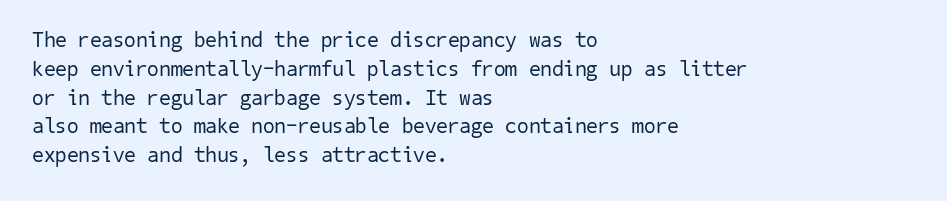
Q: Is the text bold? A: No.
Q: Is the text underlined? A: No.
Q: How is the paragraph aligned? A: Left-aligned.
Q: Is the spacing between letters normal or unusually wide? A: Normal.
Q: Is the spacing between lines tight, normal or loose? A: Normal.
